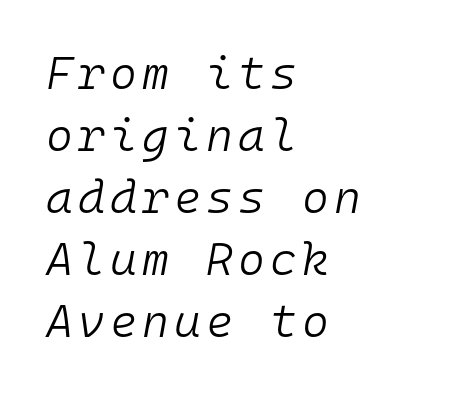
Think of a typewriter: that constant character pitch is what you see here. In terms of leading, this rendering sits right in the middle. The letters look calm and open, with moderate or lighter stems. The rendering applies a slant to the glyphs.
